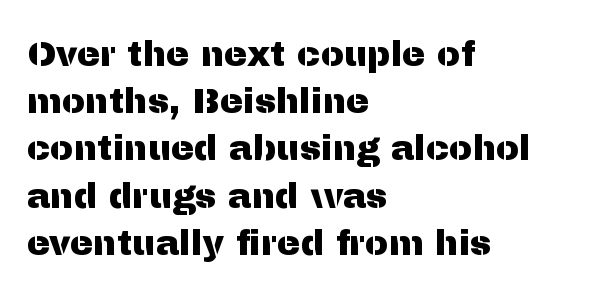
{"serif": "no", "italic": "no", "width": "normal", "stroke_contrast": "medium", "x_height": "medium", "monospaced": "no", "underline": "no", "align": "left", "line_spacing": "normal", "line_spacing_ratio": 1.35, "letter_spacing": "normal", "letter_spacing_em": 0.0, "glyph_px": 35}
